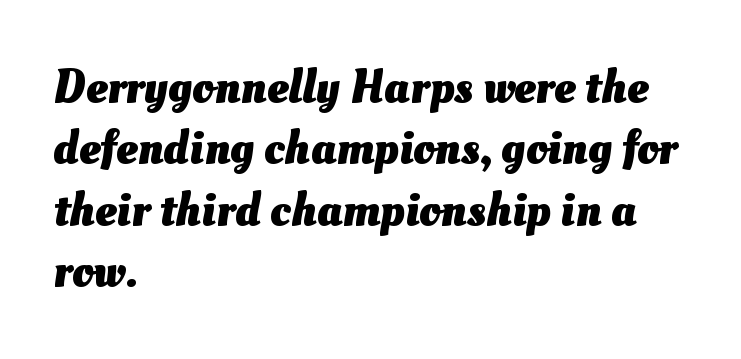
Q: Is the text bold? A: Yes.
Q: Is the text underlined? A: No.
Q: How is the paragraph aligned? A: Left-aligned.
Q: Is the spacing between letters normal or unusually wide? A: Normal.
Q: Is the spacing between lines tight, normal or loose? A: Normal.
Q: Width (condensed, normal, or wide)? A: Normal.
Q: Stroke contrast? A: Medium.
Q: x-height? A: Small.
Q: Monospaced? A: No.
